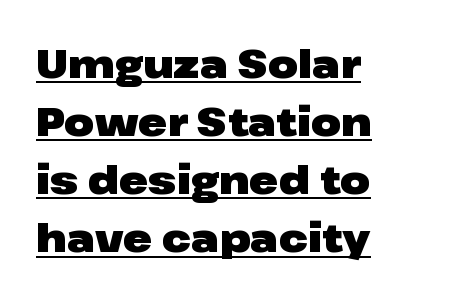
Is the block centered? No — it sits flush against the left margin. Words appear dense and cohesive because spacing is normal. The rows are spaced the way most documents space them. I'd describe the lettering as bold — thick and assertive. I'd call this a sans setting — the letters go barefoot. Each letter keeps its own natural width here, so spacing adapts to shape.
